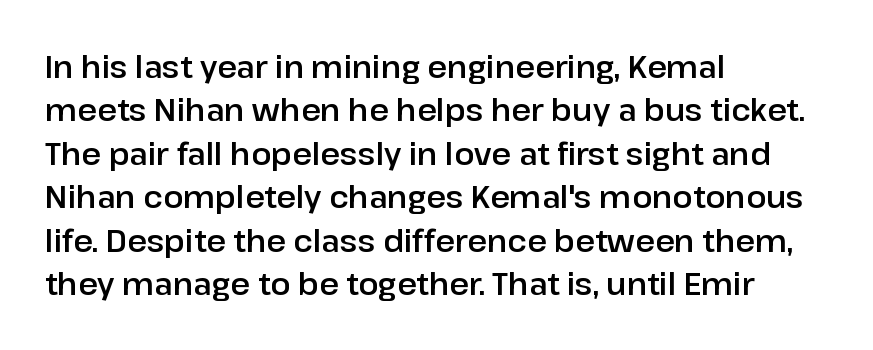
Looks like regular typesetting: each glyph gets only the width it needs. Clear beneath every line of the passage. This sample uses a sans-serif face. The leading is moderate, giving the passage an even texture. Tracking value appears to be zero — textbook default spacing.
